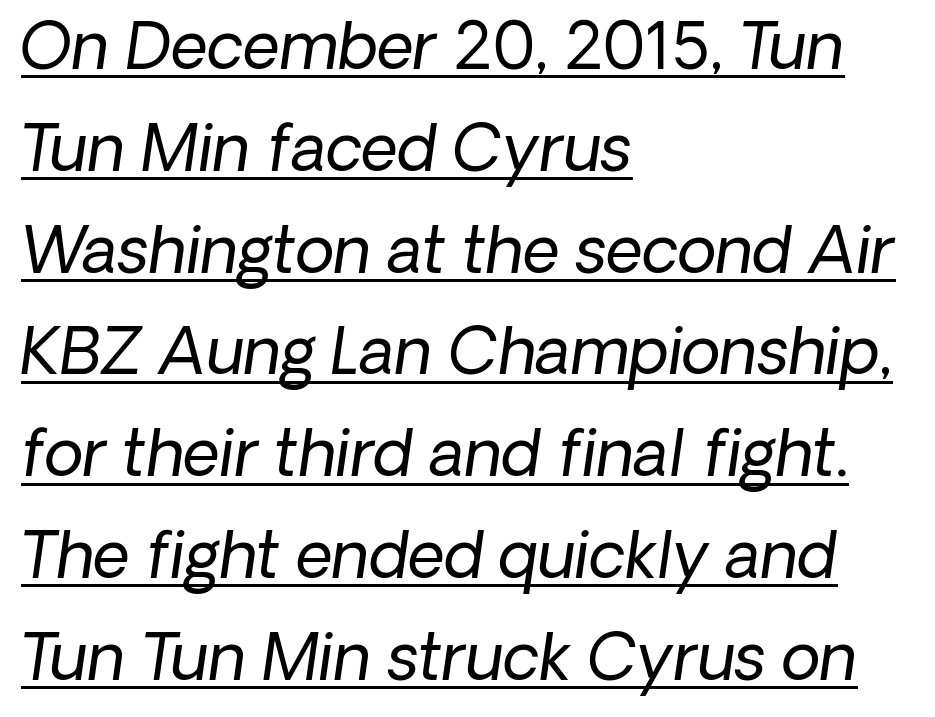
These lines were composed using italics. The letterforms sit at book weight or below. A typesetter would call this proportional, since set widths differ per character. Spacing between characters is what you'd get straight out of the box. This sample keeps an unexceptional amount of space between lines.
